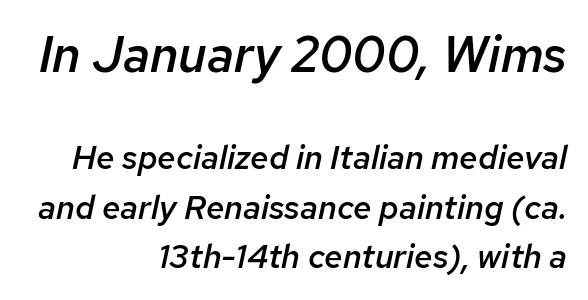
Q: Is the text bold? A: Semi-bold.
Q: Is the text italic (slanted)? A: Yes, it leans right by about 12 degrees.
Q: Is the text underlined? A: No.
Q: How is the paragraph aligned? A: Right-aligned.
Q: Is the spacing between letters normal or unusually wide? A: Normal.
Q: Is the spacing between lines tight, normal or loose? A: Normal.
Q: Which block of text is set in a larger size, the first (top) or the second (bottom)? A: The first (top) one.
Q: Width (condensed, normal, or wide)? A: Normal.
Q: Stroke contrast? A: Low.
Q: x-height? A: Medium.
Q: Monospaced? A: No.
